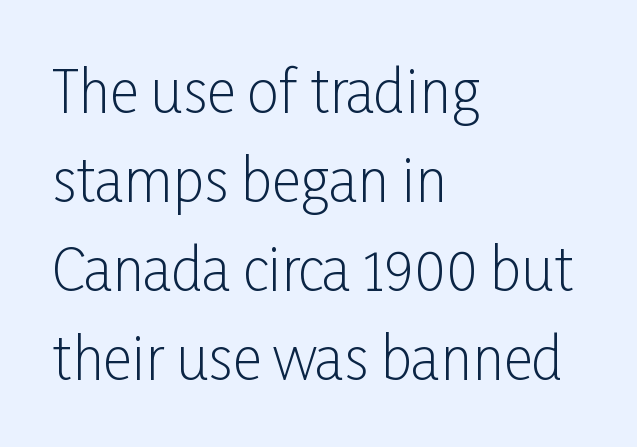
A clean baseline with only descenders dipping below it. Caption: face not bold, strokes unweighted. The typeface chosen for these lines omits serifs. Standard letterfit; no display-style spreading of the glyphs. The typography opts for an upright posture over an oblique one. A student would call this left alignment; a typographer would say flush left, rag right.
